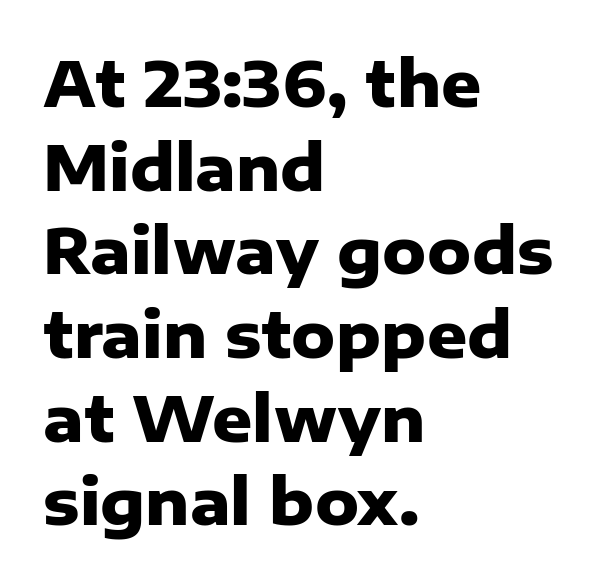
{"serif": "no", "italic": "no", "bold": "yes", "weight": "heavy", "width": "normal", "stroke_contrast": "low", "x_height": "medium", "monospaced": "no", "underline": "no", "align": "left", "line_spacing": "normal", "line_spacing_ratio": 1.35, "letter_spacing": "normal", "letter_spacing_em": 0.0, "glyph_px": 62}
